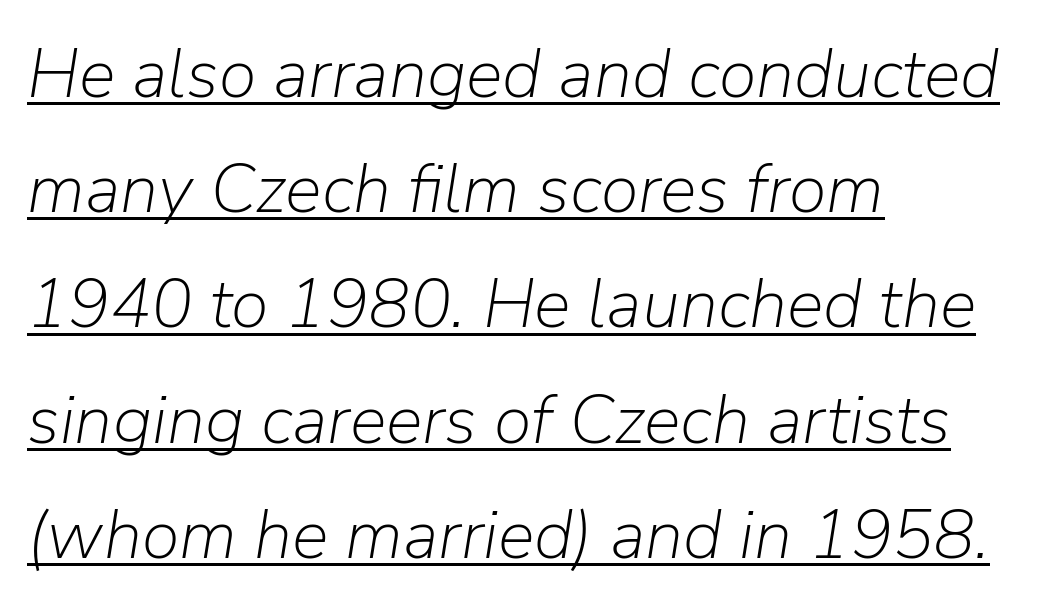
Q: Is the text bold? A: No.
Q: Is the text italic (slanted)? A: Yes, it leans right by about 9 degrees.
Q: Is the text underlined? A: Yes.
Q: How is the paragraph aligned? A: Left-aligned.
Q: Is the spacing between letters normal or unusually wide? A: Normal.
Q: Is the spacing between lines tight, normal or loose? A: Normal.
Q: Width (condensed, normal, or wide)? A: Normal.
Q: Stroke contrast? A: Low.
Q: x-height? A: Medium.
Q: Monospaced? A: No.
